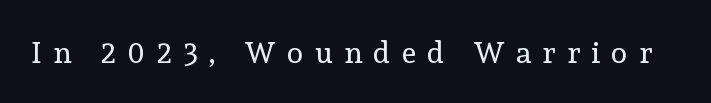
Q: Is the text bold? A: No.
Q: Is the text italic (slanted)? A: No, it is upright.
Q: Is the typeface a serif or a sans-serif typeface? A: Serif.
Q: Is the text underlined? A: No.
Q: Is the spacing between letters normal or unusually wide? A: Unusually wide.
Q: Width (condensed, normal, or wide)? A: Normal.
Q: x-height? A: Medium.
Q: Monospaced? A: No.
